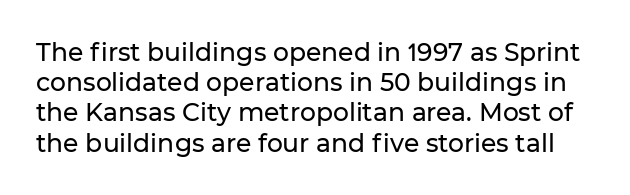
{"italic": "no", "underline": "no", "line_spacing_ratio": 1.21, "letter_spacing": "normal", "letter_spacing_em": 0.0, "glyph_px": 25}
